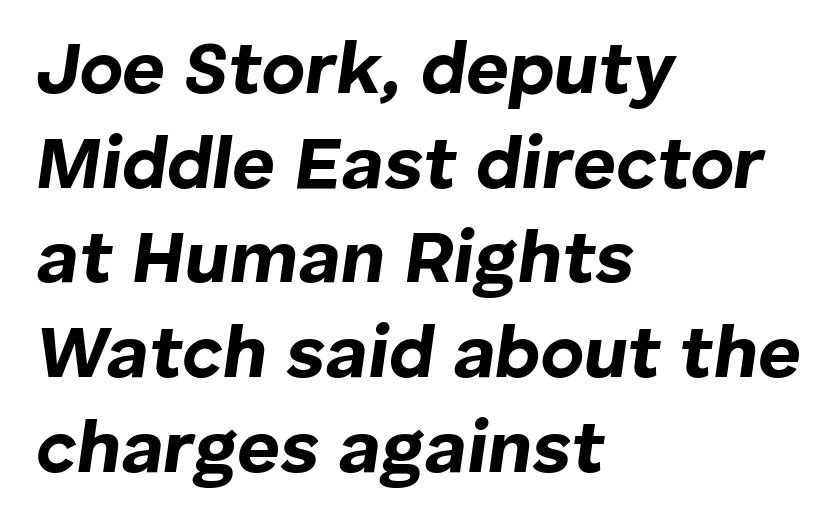
Q: Is the text bold? A: Yes.
Q: Is the text italic (slanted)? A: Yes, it leans right by about 8 degrees.
Q: Is the text underlined? A: No.
Q: How is the paragraph aligned? A: Left-aligned.
Q: Is the spacing between letters normal or unusually wide? A: Normal.
Q: Is the spacing between lines tight, normal or loose? A: Normal.
Q: Width (condensed, normal, or wide)? A: Normal.
Q: Stroke contrast? A: Low.
Q: x-height? A: Medium.
Q: Monospaced? A: No.
